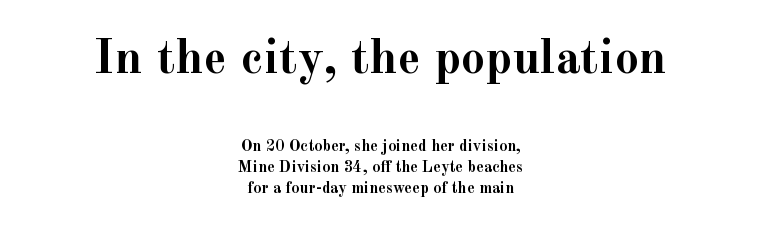
{"serif": "yes", "italic": "no", "bold": "yes", "weight": "semibold", "width": "normal", "x_height": "small", "monospaced": "no", "underline": "no", "align": "center", "line_spacing": "normal", "line_spacing_ratio": 1.31, "letter_spacing": "normal", "letter_spacing_em": 0.0, "larger_block": "first", "size_ratio": 3.06, "glyph_px": 49}
